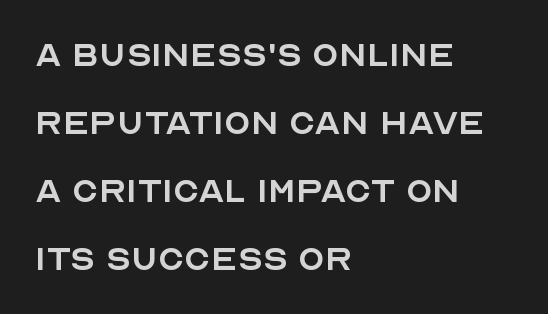
The image shows 43 px regular-weight sans-serif type, upright; set left-aligned, normal line spacing (1.58x), normal letter spacing, not underlined; a large x-height.
